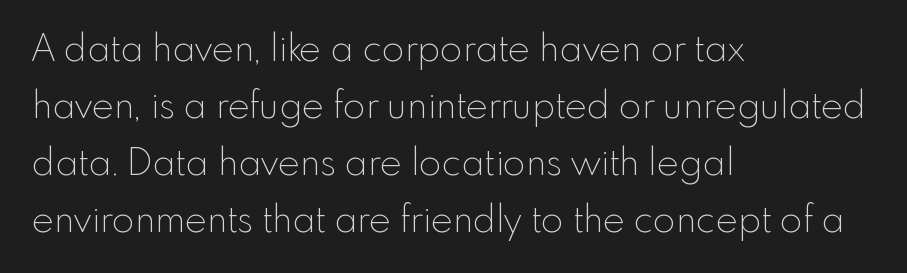
{"serif": "no", "italic": "no", "bold": "no", "weight": "thin", "width": "normal", "x_height": "small", "monospaced": "no", "underline": "no", "align": "left", "line_spacing": "normal", "line_spacing_ratio": 1.54, "letter_spacing": "normal", "letter_spacing_em": 0.0, "glyph_px": 37}
